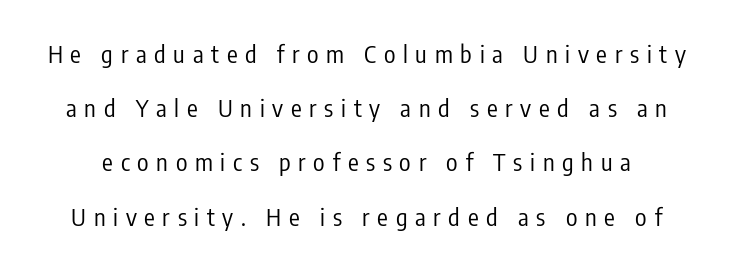
Q: Is the text bold? A: No.
Q: Is the text italic (slanted)? A: No, it is upright.
Q: Is the text underlined? A: No.
Q: Is the spacing between letters normal or unusually wide? A: Unusually wide.
Q: Is the spacing between lines tight, normal or loose? A: Loose.
